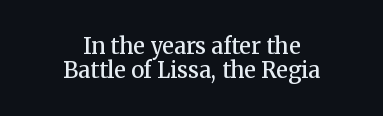
The image shows 22 px text type, upright; set centered, tight line spacing (1.09x), normal letter spacing, not underlined.
